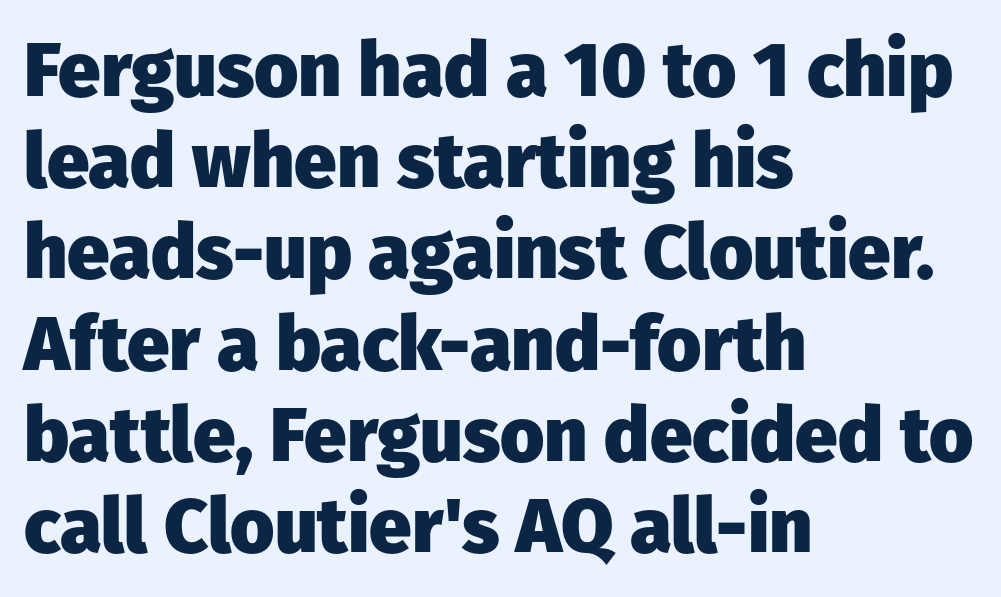
The image shows 76 px heavy sans-serif type, upright; set left-aligned, line spacing 1.2x, normal letter spacing, not underlined; low stroke contrast and a medium x-height.
